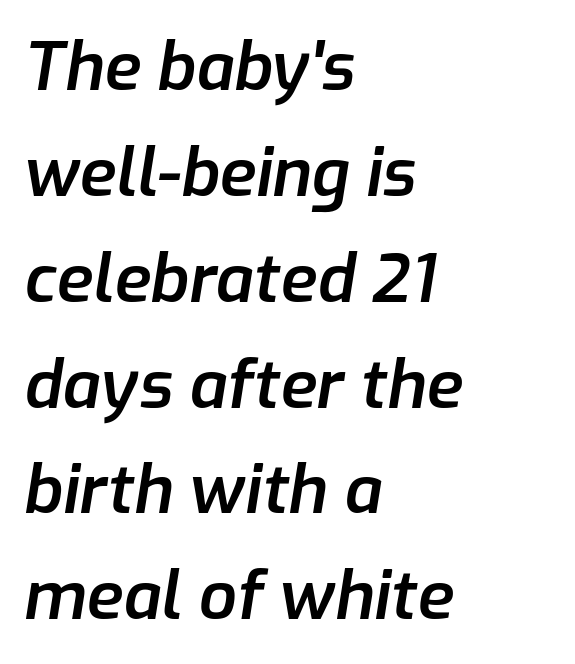
Q: Is the text bold? A: Semi-bold.
Q: Is the text italic (slanted)? A: Yes, it leans right by about 9 degrees.
Q: Is the text underlined? A: No.
Q: How is the paragraph aligned? A: Left-aligned.
Q: Is the spacing between letters normal or unusually wide? A: Normal.
Q: Is the spacing between lines tight, normal or loose? A: Normal.
Q: Width (condensed, normal, or wide)? A: Normal.
Q: Stroke contrast? A: Low.
Q: x-height? A: Medium.
Q: Monospaced? A: No.
